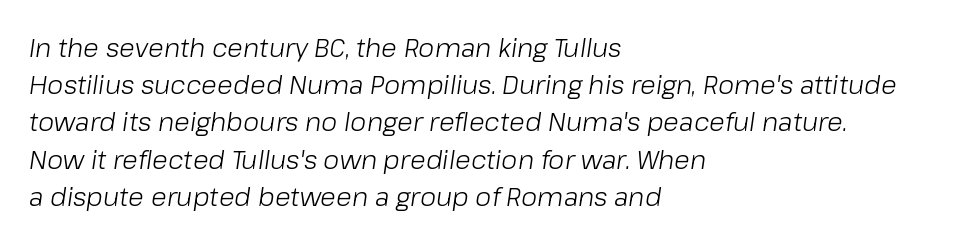
Beneath every word, the page is bare. Line starts are locked; line ends wander. Horizontal bands of white between lines are of average thickness. Letters have the restrained weight of plain body copy at most. The letters are slanted; this is an italic face. Glyph-to-glyph distance matches everyday printed text.
